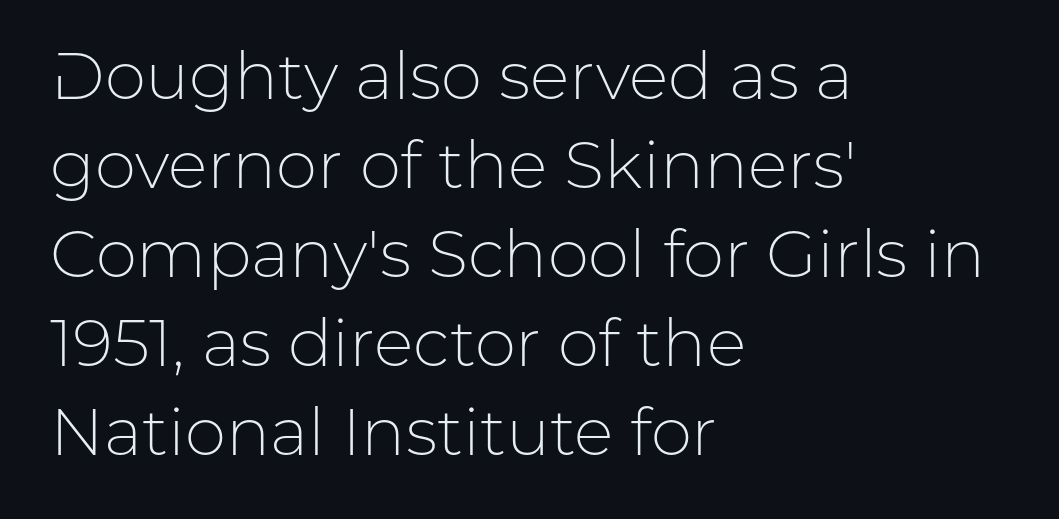
The image shows 66 px light sans-serif type, upright; set left-aligned, normal line spacing (1.35x), normal letter spacing, not underlined; low stroke contrast and a medium x-height.
